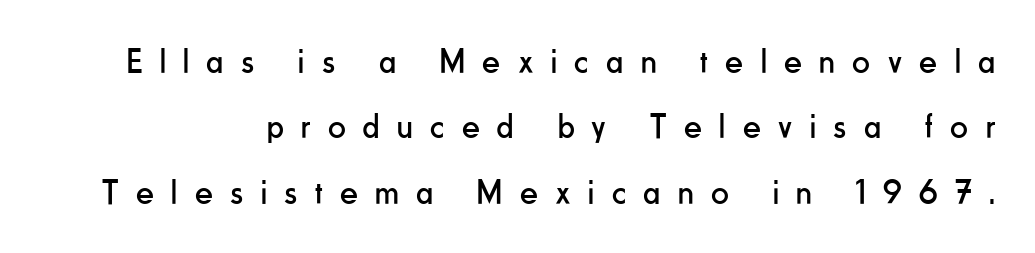
{"serif": "no", "italic": "no", "bold": "no", "weight": "regular", "width": "condensed", "stroke_contrast": "low", "x_height": "small", "monospaced": "no", "underline": "no", "line_spacing_ratio": 1.87, "letter_spacing": "wide", "letter_spacing_em": 0.5, "glyph_px": 35}
